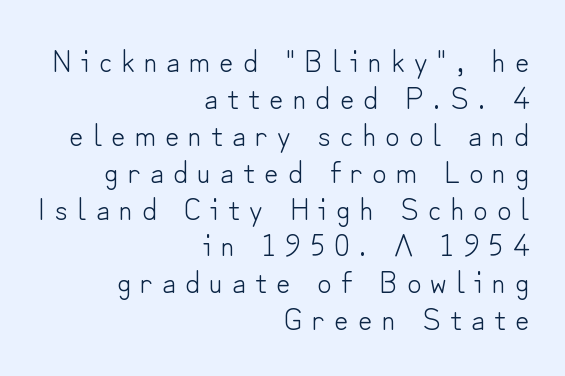
Each stroke keeps to a modest, everyday thickness or less. Letter spacing: wide. A typesetter would call this proportional, since set widths differ per character. Unlike italic type, these characters show no tilt at all. The passage is arranged like a letterhead date or caption credit — flush right.
